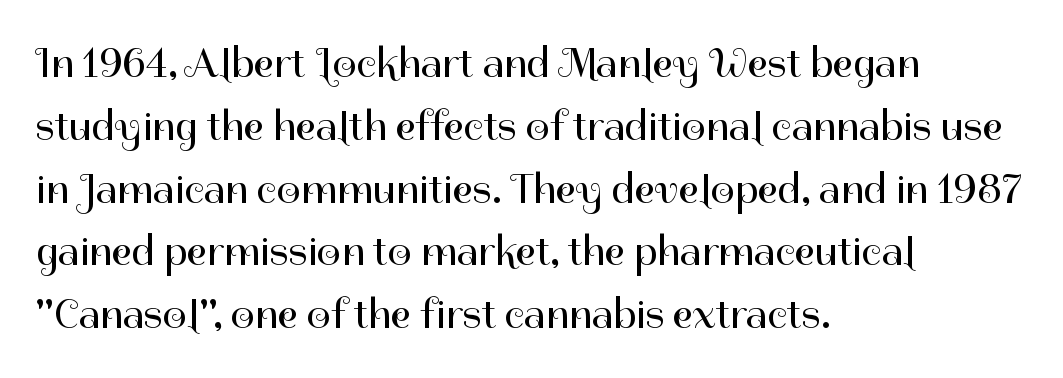
The image shows 43 px regular-weight sans-serif type, upright; set left-aligned, normal line spacing (1.46x), normal letter spacing, not underlined; high stroke contrast and a medium x-height.
